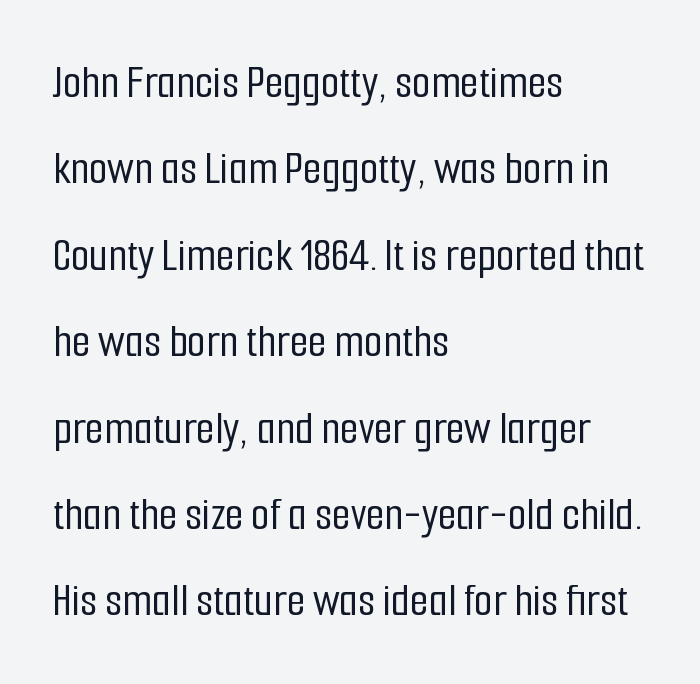
You can tell it's not italic because the verticals are truly vertical. Every row of glyphs begins at an identical x-position on the left. This sample has the flowing, uneven cadence of proportional lettering. Examine the stroke ends and you'll find no serifs. The gap between lines stays unmarked. Glyph-to-glyph distance matches everyday printed text.
